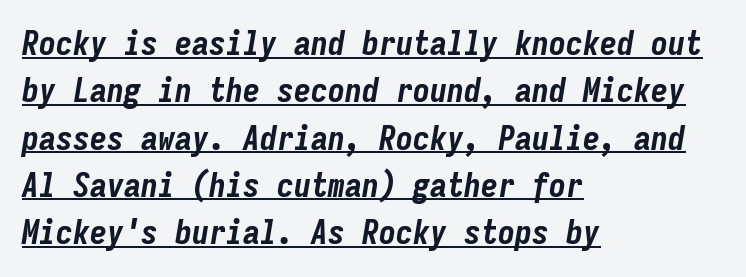
{"italic": "yes", "lean": "right", "slant_degrees": 9, "bold": "yes", "weight": "bold", "width": "condensed", "stroke_contrast": "low", "x_height": "medium", "monospaced": "yes", "underline": "yes", "align": "left", "line_spacing": "normal", "line_spacing_ratio": 1.39, "letter_spacing": "normal", "letter_spacing_em": 0.0, "glyph_px": 34}
